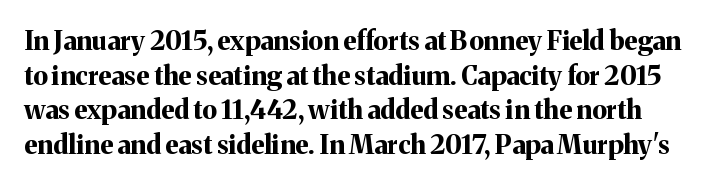
Horizontal bands of white between lines are of average thickness. Compared with typical body copy, the letter spacing here is the same. Type without underlining. Quick note: not italic, upright. The face used here has the dense, thick strokes of a bold.
